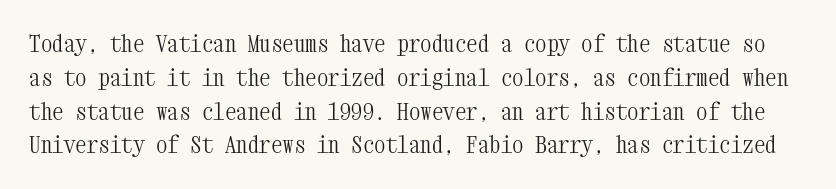
Q: Is the text bold? A: No.
Q: Is the text italic (slanted)? A: No, it is upright.
Q: Is the text underlined? A: No.
Q: Is the spacing between letters normal or unusually wide? A: Normal.
Q: Is the spacing between lines tight, normal or loose? A: Normal.
